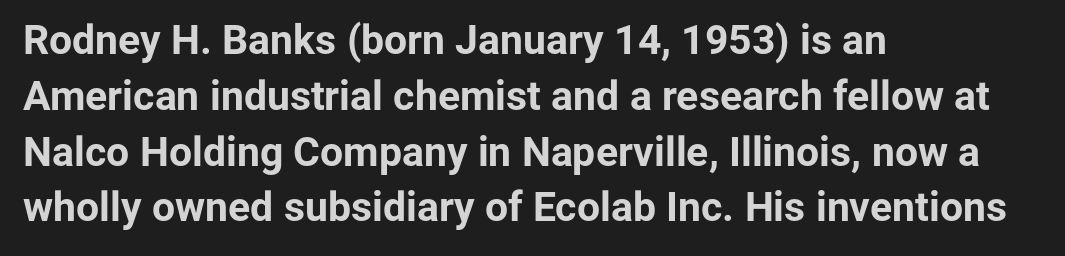
The image shows 41 px bold sans-serif type, upright; set left-aligned, normal line spacing (1.36x), normal letter spacing, not underlined; low stroke contrast and a medium x-height.
